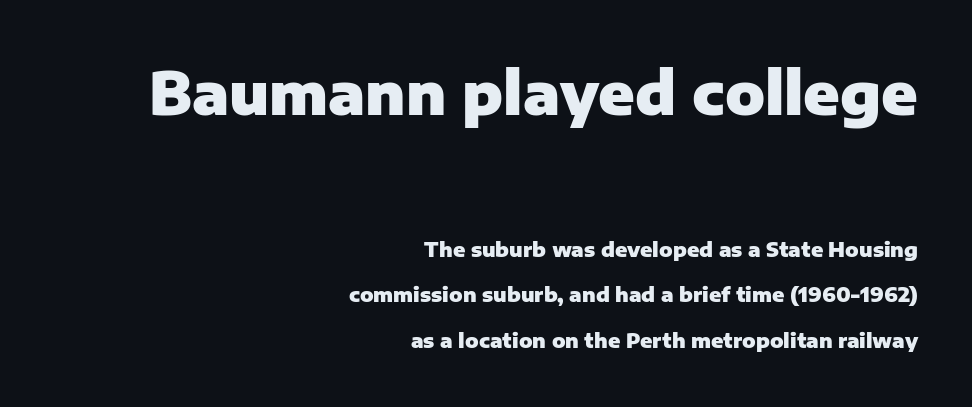
Q: Is the text bold? A: Yes.
Q: Is the text italic (slanted)? A: No, it is upright.
Q: Is the typeface a serif or a sans-serif typeface? A: Sans-serif.
Q: Is the text underlined? A: No.
Q: How is the paragraph aligned? A: Right-aligned.
Q: Is the spacing between letters normal or unusually wide? A: Normal.
Q: Is the spacing between lines tight, normal or loose? A: Loose.
Q: Which block of text is set in a larger size, the first (top) or the second (bottom)? A: The first (top) one.
Q: Width (condensed, normal, or wide)? A: Normal.
Q: Stroke contrast? A: Low.
Q: x-height? A: Medium.
Q: Monospaced? A: No.
